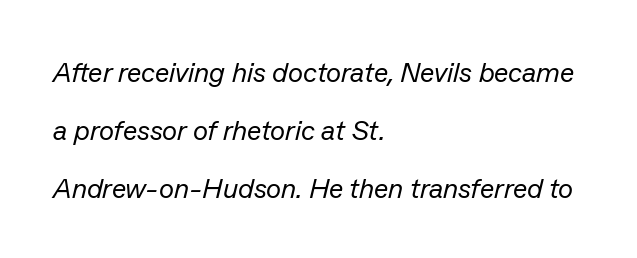
Q: Is the text bold? A: No.
Q: Is the text italic (slanted)? A: Yes, it leans right by about 13 degrees.
Q: Is the text underlined? A: No.
Q: How is the paragraph aligned? A: Left-aligned.
Q: Is the spacing between letters normal or unusually wide? A: Normal.
Q: Is the spacing between lines tight, normal or loose? A: Loose.
Q: Width (condensed, normal, or wide)? A: Normal.
Q: Stroke contrast? A: Low.
Q: x-height? A: Medium.
Q: Monospaced? A: No.
